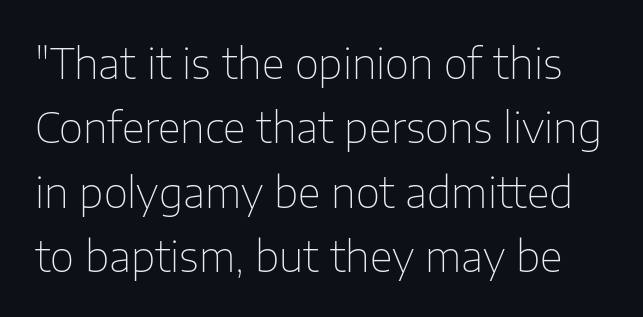
Nothing sits at the stroke ends, so this counts as sans-serif. Rows of type keep a routine distance in the vertical direction. On a weight scale, this lands at 450 or below. Short note: letters normally spaced. A typesetter would call this proportional, since set widths differ per character.
